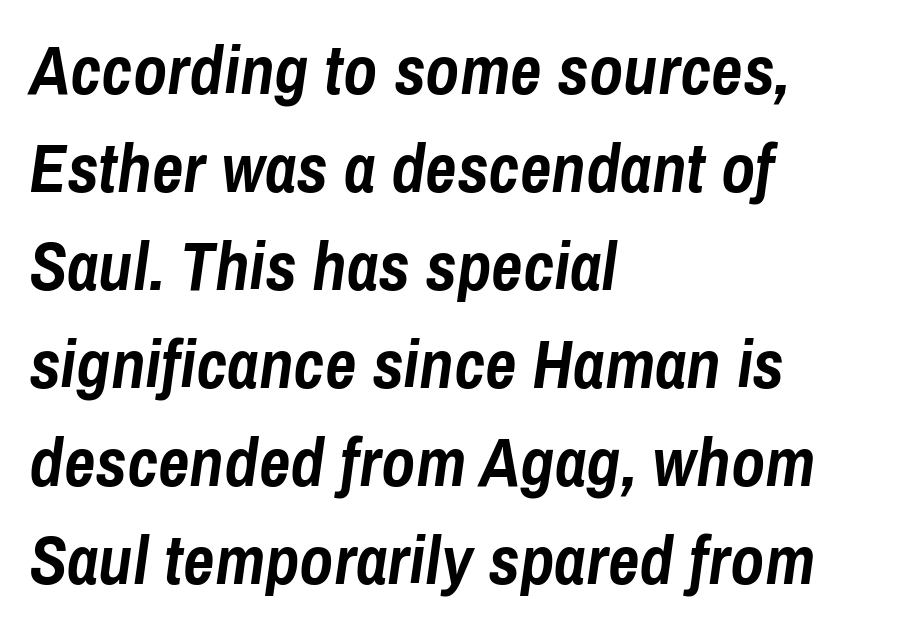
A typesetter would call this proportional, since set widths differ per character. A bare baseline throughout the passage. Notice how thick the strokes are: this is what a full bold looks like. The rows are spaced the way most documents space them.
